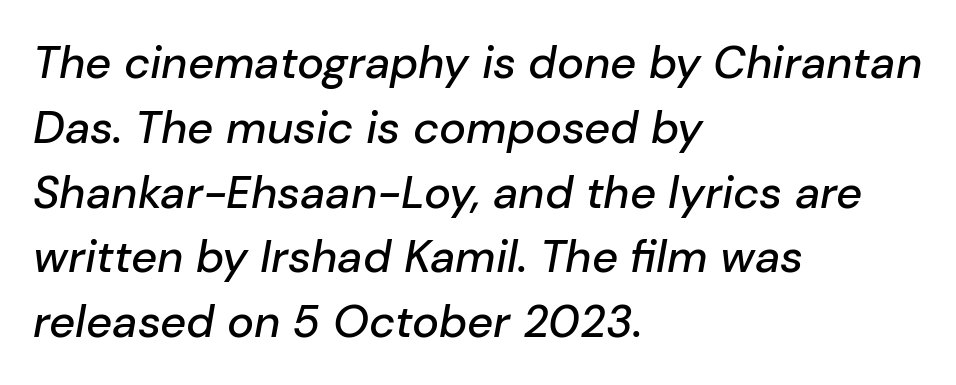
Q: Is the text italic (slanted)? A: Yes, it leans right by about 10 degrees.
Q: Is the text underlined? A: No.
Q: How is the paragraph aligned? A: Left-aligned.
Q: Is the spacing between letters normal or unusually wide? A: Normal.
Q: Is the spacing between lines tight, normal or loose? A: Normal.
Q: Width (condensed, normal, or wide)? A: Normal.
Q: Stroke contrast? A: Low.
Q: x-height? A: Medium.
Q: Monospaced? A: No.
